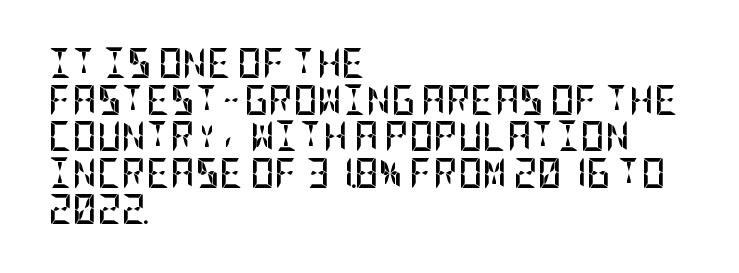
{"serif": "no", "italic": "no", "bold": "yes", "weight": "semibold", "width": "condensed", "stroke_contrast": "low", "x_height": "large", "underline": "no", "align": "left", "line_spacing_ratio": 1.22, "letter_spacing": "normal", "letter_spacing_em": 0.0, "glyph_px": 30}
